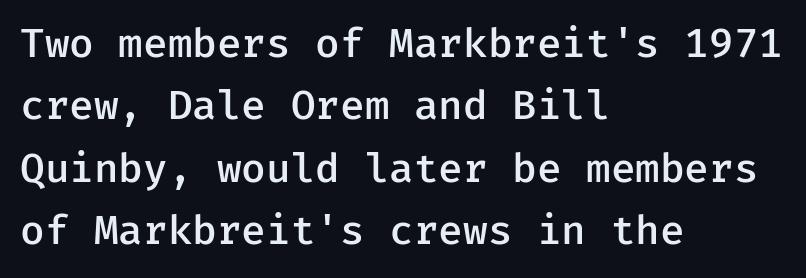
The image shows 40 px semibold sans-serif type, upright; set left-aligned, normal line spacing (1.56x), normal letter spacing, not underlined; low stroke contrast and a medium x-height.
